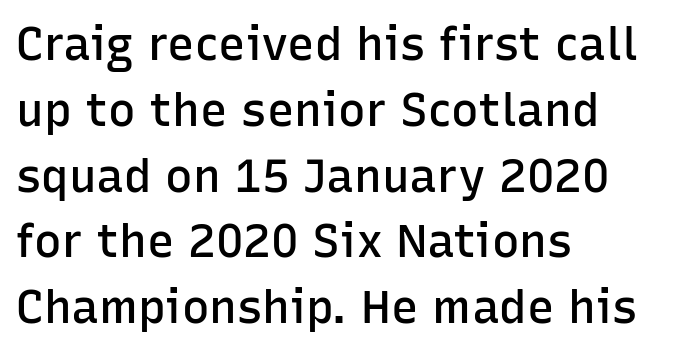
Q: Is the text bold? A: Semi-bold.
Q: Is the text italic (slanted)? A: No, it is upright.
Q: Is the typeface a serif or a sans-serif typeface? A: Sans-serif.
Q: Is the text underlined? A: No.
Q: How is the paragraph aligned? A: Left-aligned.
Q: Is the spacing between letters normal or unusually wide? A: Normal.
Q: Is the spacing between lines tight, normal or loose? A: Normal.
Q: Width (condensed, normal, or wide)? A: Normal.
Q: Stroke contrast? A: Low.
Q: x-height? A: Medium.
Q: Monospaced? A: No.
